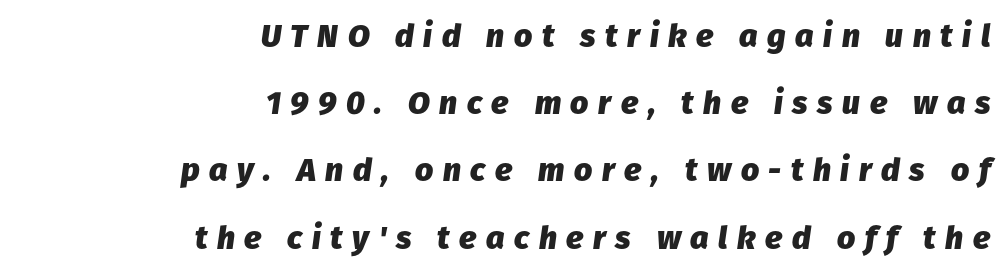
What weight is shown? A full bold with thick strokes. Typeset ragged left — the right edge is the straight one. This sample uses expanded letter spacing, leaving extra air between glyphs. Each row of text sits above clean, open space. Students, observe: this is what heavily led, spacious text looks like. Posture: slanted.
